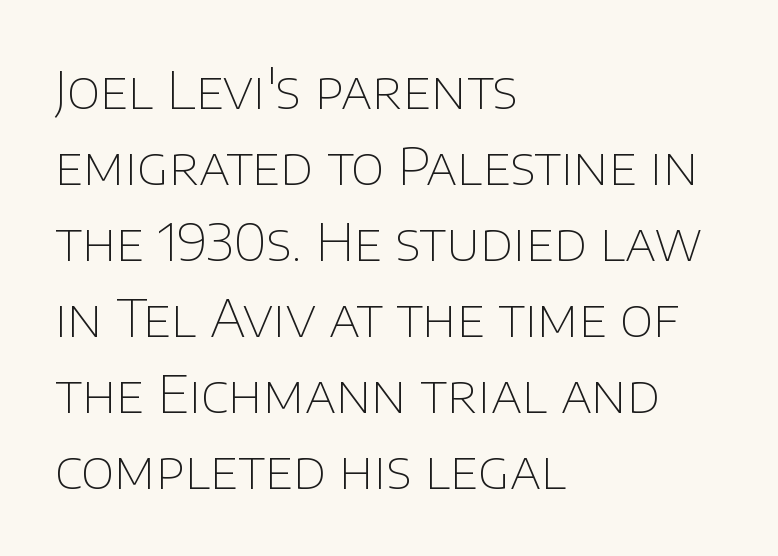
Between one letter and the next there's only the usual sliver of space. Each line starts at the same left margin while the right side varies. Underline: absent. One glance says typical: line gaps are just what's usual. Each letter keeps its own natural width here, so spacing adapts to shape.
